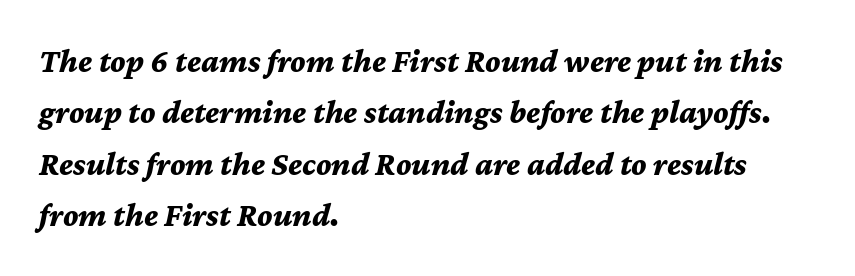
This sample uses plain, unmodified letter spacing. Horizontal bands of white between lines are of average thickness. Quick note: underline off. The rendering uses natural spacing where letterforms have individual widths. A classic flush-left, rag-right setting is used for this passage.
